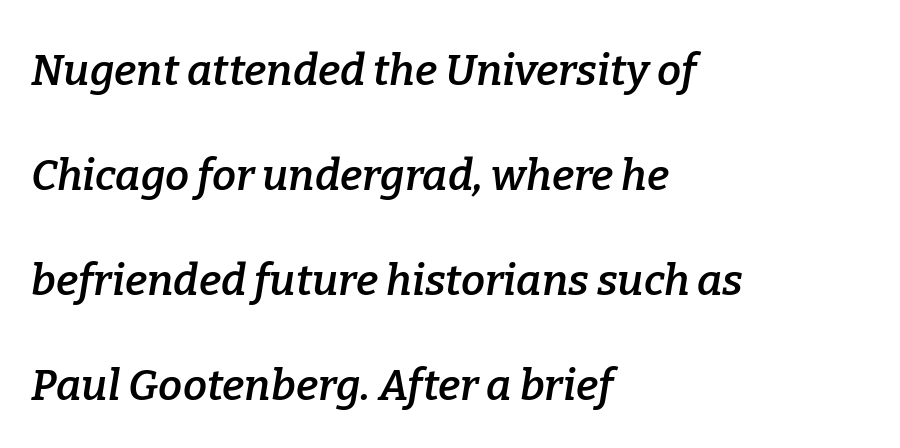
{"serif": "yes", "italic": "yes", "lean": "right", "slant_degrees": 9, "bold": "semi", "weight": "semibold", "width": "normal", "stroke_contrast": "low", "x_height": "medium", "monospaced": "no", "underline": "no", "align": "left", "line_spacing": "loose", "line_spacing_ratio": 2.44, "letter_spacing": "normal", "letter_spacing_em": 0.0, "glyph_px": 43}
